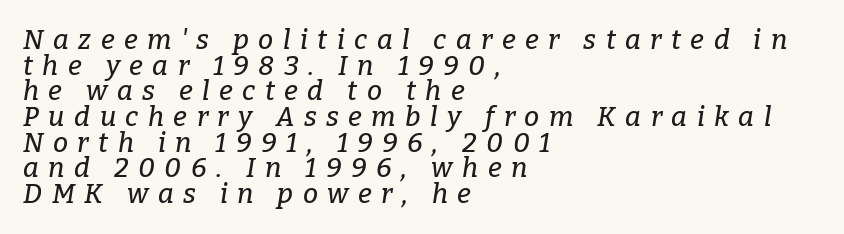
If you measured baseline to baseline, you'd find a short distance. The type is letterspaced generously, with wide tracking. The whole block is typeset with a tilt. Words float on clear page, feet unadorned.
